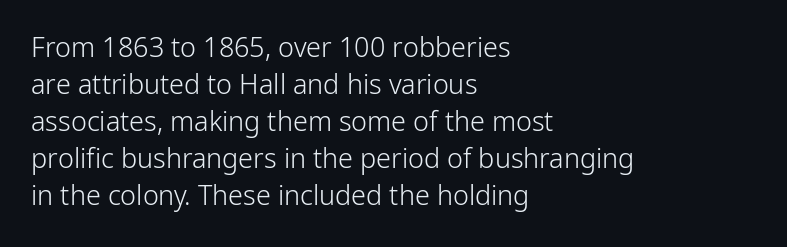
{"italic": "no", "bold": "no", "underline": "no", "align": "left", "line_spacing": "normal", "line_spacing_ratio": 1.37, "letter_spacing": "normal", "letter_spacing_em": 0.0, "glyph_px": 27}
